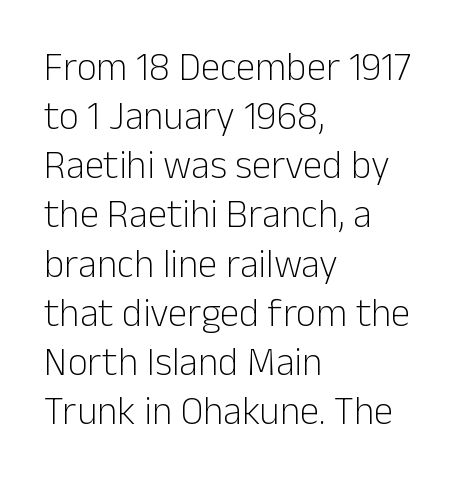
{"serif": "no", "italic": "no", "bold": "no", "weight": "light", "width": "normal", "stroke_contrast": "low", "x_height": "medium", "monospaced": "no", "underline": "no", "align": "left", "line_spacing": "normal", "line_spacing_ratio": 1.26, "letter_spacing": "normal", "letter_spacing_em": 0.0, "glyph_px": 39}
